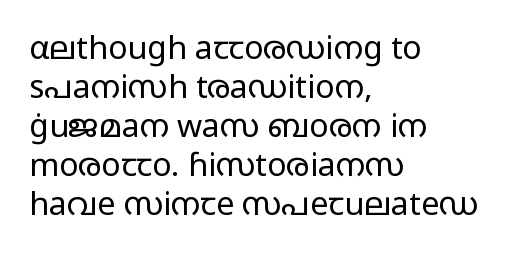
Q: Is the text bold? A: No.
Q: Is the text italic (slanted)? A: No, it is upright.
Q: Is the typeface a serif or a sans-serif typeface? A: Sans-serif.
Q: Is the text underlined? A: No.
Q: How is the paragraph aligned? A: Left-aligned.
Q: Is the spacing between letters normal or unusually wide? A: Normal.
Q: Width (condensed, normal, or wide)? A: Wide.
Q: Stroke contrast? A: Low.
Q: x-height? A: Medium.
Q: Monospaced? A: No.
